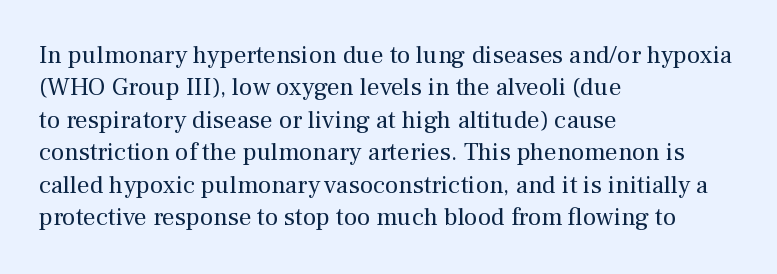
The words here are not underlined. Whoever set this chose a conventional vertical rhythm. Honestly, the letter spacing is just normal — you wouldn't notice it. Tall strokes in this sample are plumb rather than angled. Compared with a centered layout, this one pins lines to the left instead. The weight tops out at a normal text grade.
